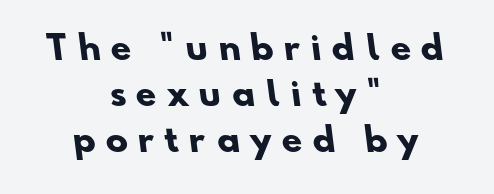
Q: Is the text bold? A: Yes.
Q: Is the typeface a serif or a sans-serif typeface? A: Sans-serif.
Q: Is the text underlined? A: No.
Q: How is the paragraph aligned? A: Centered.
Q: Is the spacing between letters normal or unusually wide? A: Unusually wide.
Q: Is the spacing between lines tight, normal or loose? A: Normal.
Q: Width (condensed, normal, or wide)? A: Normal.
Q: Stroke contrast? A: Low.
Q: x-height? A: Small.
Q: Monospaced? A: No.
